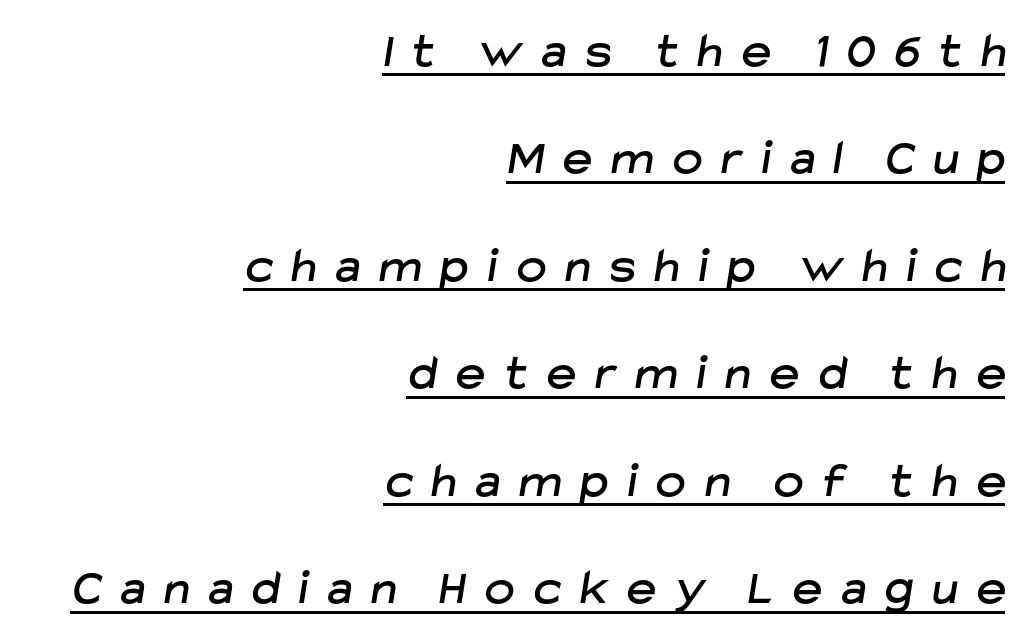
This is sans-serif lettering, the kind often seen on screens and signage. The horizontal fit of the characters is loose and conspicuously gappy. These lines stack with their right ends in a neat column. The rendered words wear a rule along their underside.
